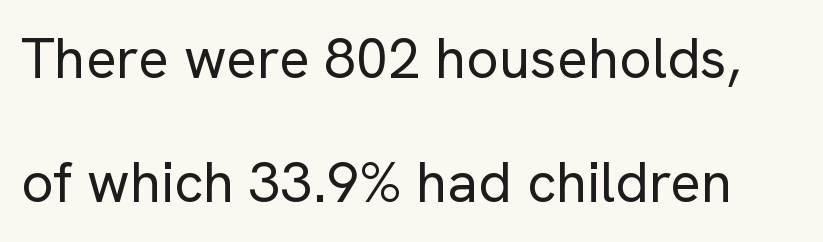
Q: Is the text bold? A: No.
Q: Is the text italic (slanted)? A: No, it is upright.
Q: Is the typeface a serif or a sans-serif typeface? A: Sans-serif.
Q: Is the text underlined? A: No.
Q: Is the spacing between letters normal or unusually wide? A: Normal.
Q: Is the spacing between lines tight, normal or loose? A: Loose.
Q: Width (condensed, normal, or wide)? A: Normal.
Q: Stroke contrast? A: Low.
Q: x-height? A: Medium.
Q: Monospaced? A: No.
